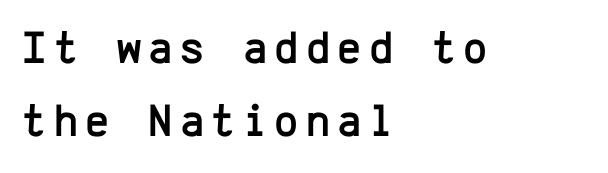
A roman cut, with each character standing at attention. Each line starts at the same left margin while the right side varies. Whoever set this chose a conventional vertical rhythm. Is this a fixed-width face? Yes — each glyph sits in an identical cell.
